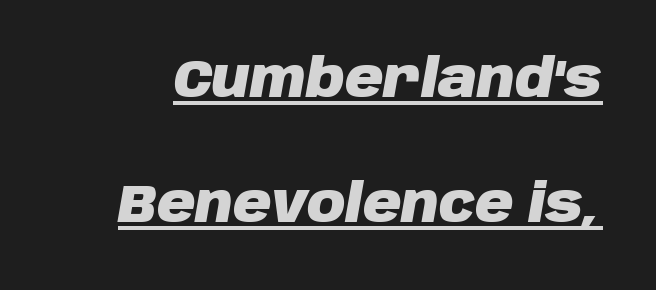
{"italic": "yes", "lean": "right", "slant_degrees": 10, "bold": "yes", "weight": "heavy", "width": "normal", "stroke_contrast": "low", "x_height": "large", "monospaced": "no", "underline": "yes", "line_spacing": "loose", "line_spacing_ratio": 2.36, "letter_spacing": "normal", "letter_spacing_em": 0.0, "glyph_px": 53}
